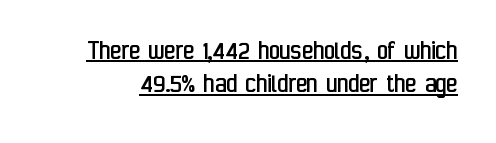
Look at the tracking — it's just the regular setting, nothing added. This block would grow much taller if given ordinary leading; it's compressed now. Note the varied advance widths — an 'i' is clearly narrower than an 'm'. Does the lettering tilt? It doesn't — this is upright.
